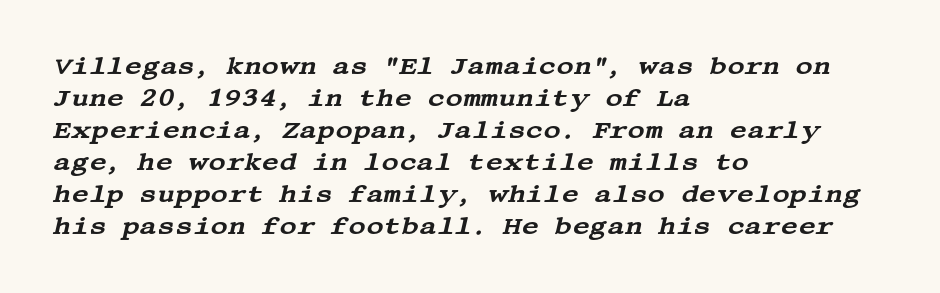
Q: Is the text italic (slanted)? A: Yes, it leans right by about 13 degrees.
Q: Is the text underlined? A: No.
Q: How is the paragraph aligned? A: Left-aligned.
Q: Is the spacing between letters normal or unusually wide? A: Normal.
Q: Is the spacing between lines tight, normal or loose? A: Normal.
